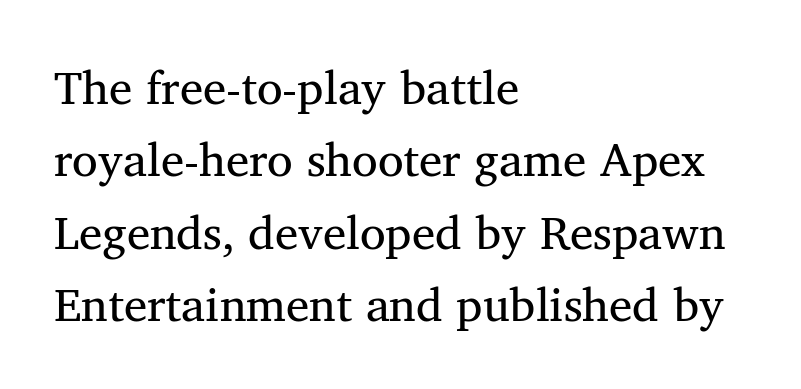
Q: Is the text bold? A: No.
Q: Is the typeface a serif or a sans-serif typeface? A: Serif.
Q: Is the text underlined? A: No.
Q: How is the paragraph aligned? A: Left-aligned.
Q: Is the spacing between letters normal or unusually wide? A: Normal.
Q: Is the spacing between lines tight, normal or loose? A: Normal.
Q: Width (condensed, normal, or wide)? A: Normal.
Q: Stroke contrast? A: Medium.
Q: x-height? A: Medium.
Q: Monospaced? A: No.
